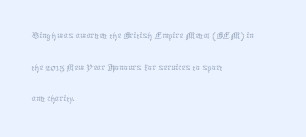
The image shows 21 px text type, upright; set left-aligned, normal line spacing (1.51x), normal letter spacing, not underlined.
